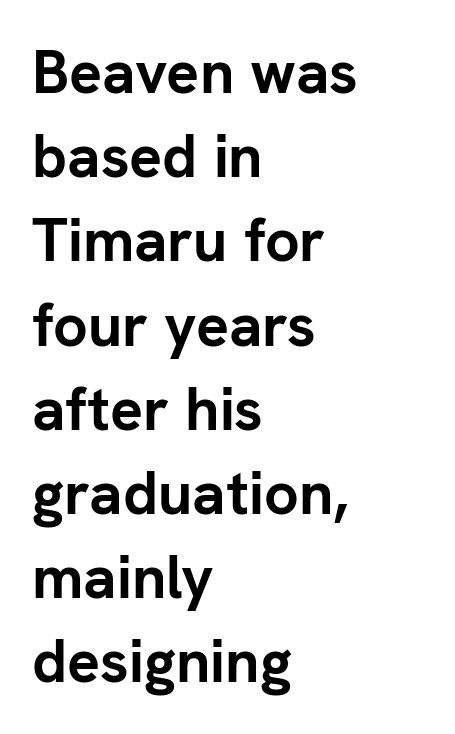
{"serif": "no", "italic": "no", "bold": "yes", "weight": "semibold", "width": "normal", "stroke_contrast": "low", "x_height": "medium", "monospaced": "no", "underline": "no", "align": "left", "line_spacing": "normal", "line_spacing_ratio": 1.38, "letter_spacing": "normal", "letter_spacing_em": 0.0, "glyph_px": 61}
